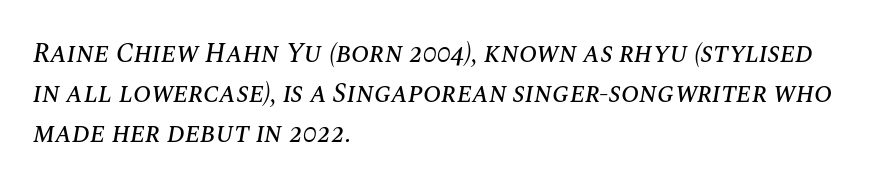
{"italic": "yes", "lean": "right", "slant_degrees": 10, "underline": "no", "align": "left", "line_spacing": "normal", "line_spacing_ratio": 1.48, "letter_spacing": "normal", "letter_spacing_em": 0.0, "glyph_px": 27}
